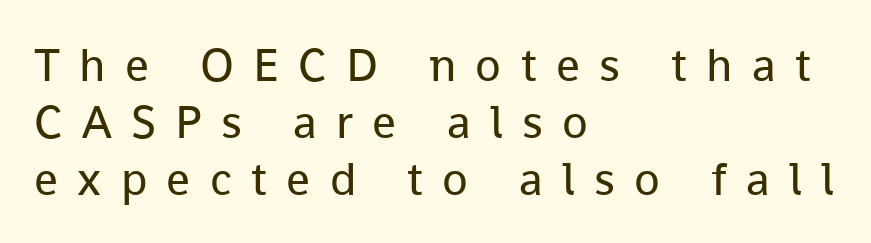
The image shows 47 px regular-weight sans-serif type, upright; set left-aligned, line spacing 1.21x, unusually wide letter spacing (+0.41 em), not underlined; low stroke contrast and a medium x-height.
